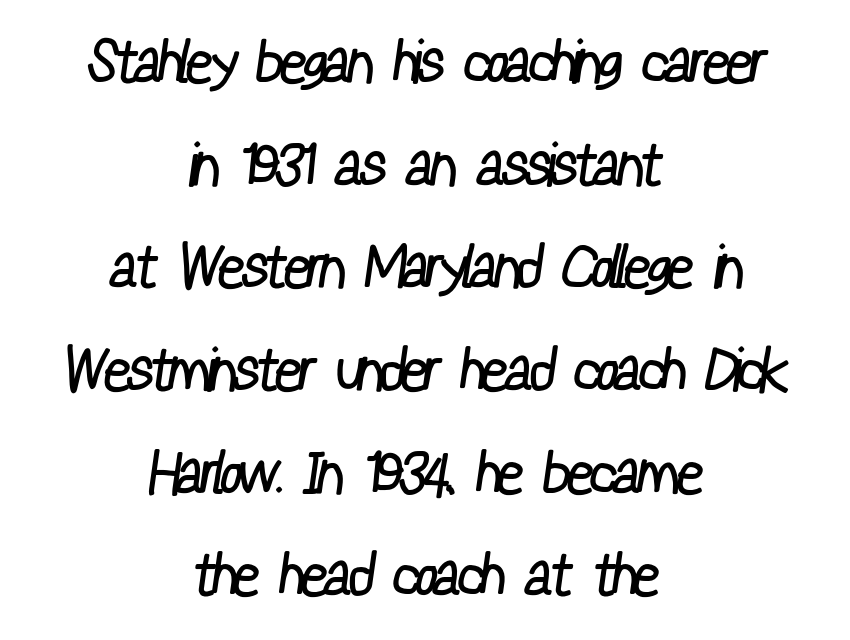
Q: Is the text bold? A: No.
Q: Is the typeface a serif or a sans-serif typeface? A: Sans-serif.
Q: Is the text underlined? A: No.
Q: How is the paragraph aligned? A: Centered.
Q: Is the spacing between letters normal or unusually wide? A: Normal.
Q: Width (condensed, normal, or wide)? A: Condensed.
Q: Stroke contrast? A: Low.
Q: x-height? A: Medium.
Q: Monospaced? A: No.
